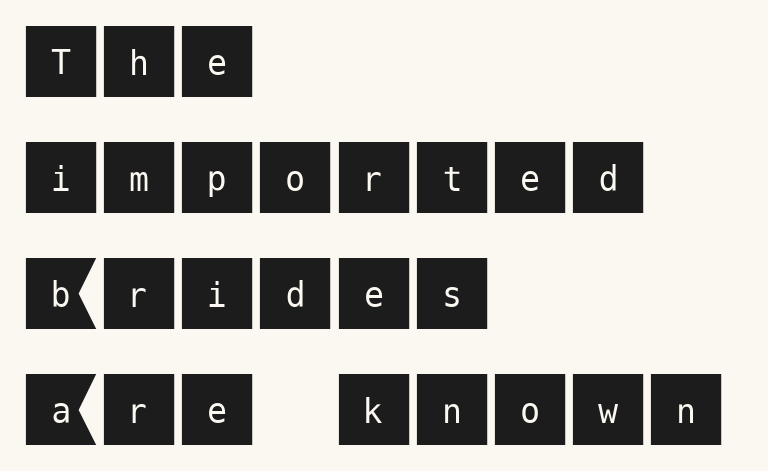
Here the glyphs are tracked normally, forming tight word shapes. Check under the words: just untouched page. A normal amount of white space separates one row of letters from the next. The type family on display is of the sans-serif kind. Does the copy run flush right? No — it runs flush left. These lines were composed using upright roman letters.
